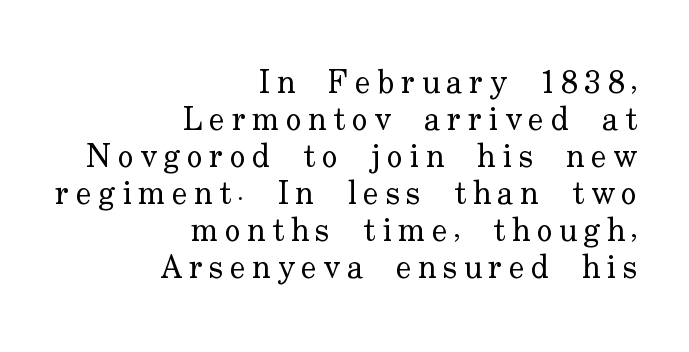
Looks like regular typesetting: each glyph gets only the width it needs. The type family on display is of the serif kind. Regarding leading, the lines here are crowded together. This sample uses an upright cut, with every glyph sitting square on the baseline. Does extra space separate the letters? Yes, quite a lot of it.
